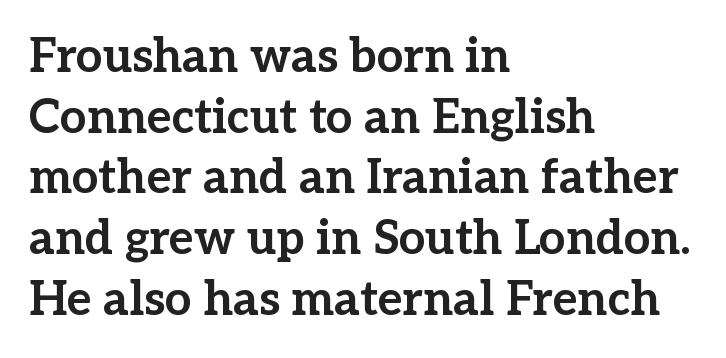
Q: Is the text bold? A: Yes.
Q: Is the text italic (slanted)? A: No, it is upright.
Q: Is the typeface a serif or a sans-serif typeface? A: Serif.
Q: Is the text underlined? A: No.
Q: How is the paragraph aligned? A: Left-aligned.
Q: Is the spacing between letters normal or unusually wide? A: Normal.
Q: Is the spacing between lines tight, normal or loose? A: Normal.
Q: Width (condensed, normal, or wide)? A: Normal.
Q: Stroke contrast? A: Low.
Q: x-height? A: Medium.
Q: Monospaced? A: No.
